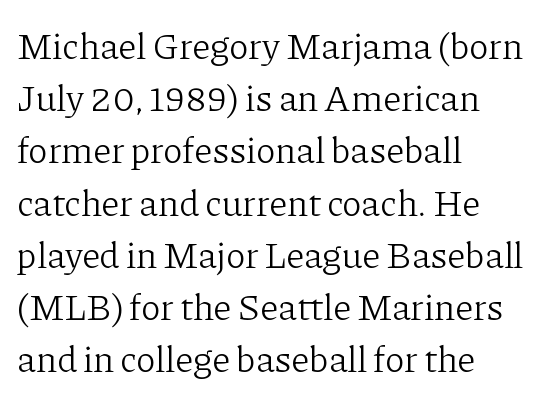
Q: Is the text bold? A: No.
Q: Is the text italic (slanted)? A: No, it is upright.
Q: Is the typeface a serif or a sans-serif typeface? A: Serif.
Q: Is the text underlined? A: No.
Q: How is the paragraph aligned? A: Left-aligned.
Q: Is the spacing between letters normal or unusually wide? A: Normal.
Q: Is the spacing between lines tight, normal or loose? A: Normal.
Q: Width (condensed, normal, or wide)? A: Normal.
Q: Stroke contrast? A: Low.
Q: x-height? A: Medium.
Q: Monospaced? A: No.
